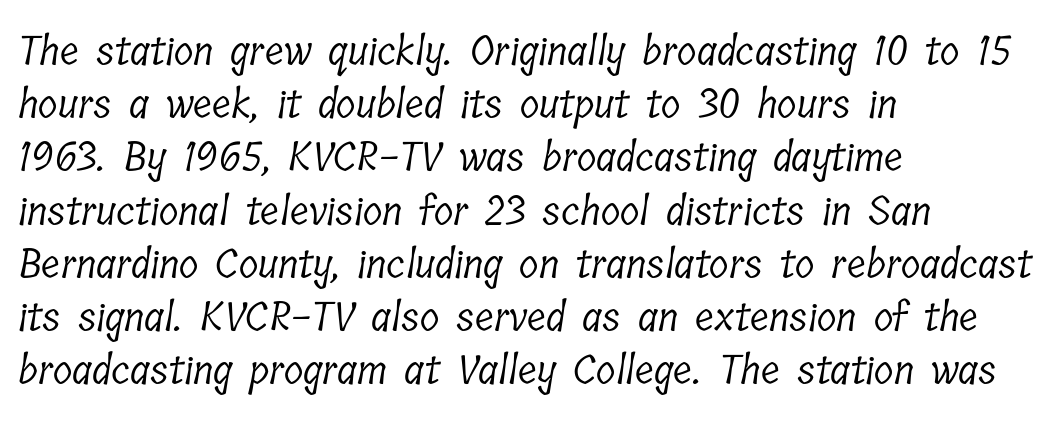
Inter-character spacing is left at the font's built-in metrics. Summary of vertical rhythm: regular, with standard interline spacing. On a weight scale, this lands at 450 or below. Observe the serifs anchoring each vertical stroke in this sample. The specimen omits any rule beneath the text block's lines. Leftover space on each line is placed entirely after the last word.
